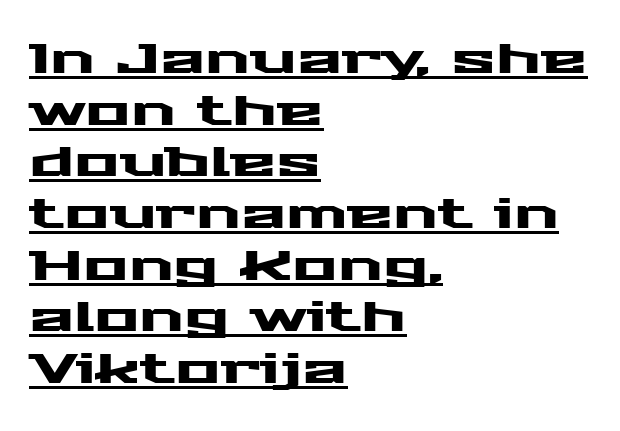
The image shows 42 px wide sans-serif type, upright; set left-aligned, line spacing 1.23x, normal letter spacing, underlined; medium stroke contrast and a medium x-height.
